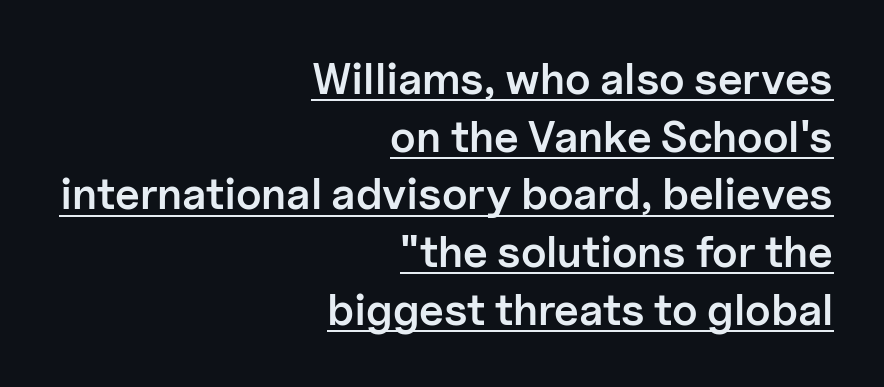
Q: Is the text bold? A: Semi-bold.
Q: Is the text italic (slanted)? A: No, it is upright.
Q: Is the typeface a serif or a sans-serif typeface? A: Sans-serif.
Q: Is the text underlined? A: Yes.
Q: How is the paragraph aligned? A: Right-aligned.
Q: Is the spacing between letters normal or unusually wide? A: Normal.
Q: Is the spacing between lines tight, normal or loose? A: Normal.
Q: Width (condensed, normal, or wide)? A: Normal.
Q: Stroke contrast? A: Low.
Q: x-height? A: Medium.
Q: Monospaced? A: No.
